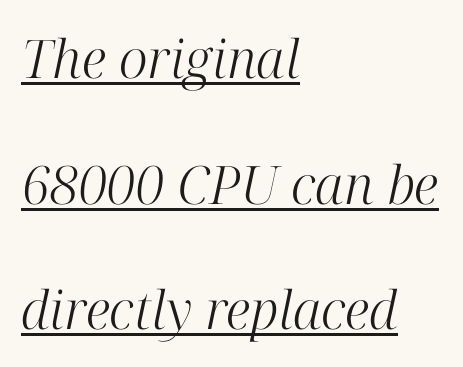
The image shows 53 px light serif type, italic (leaning right); set left-aligned, loose line spacing (2.37x), normal letter spacing, underlined; high stroke contrast and a medium x-height.
